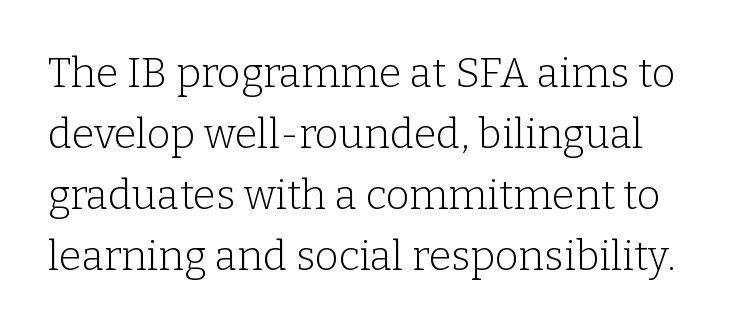
Q: Is the text bold? A: No.
Q: Is the text italic (slanted)? A: No, it is upright.
Q: Is the typeface a serif or a sans-serif typeface? A: Serif.
Q: Is the text underlined? A: No.
Q: Is the spacing between letters normal or unusually wide? A: Normal.
Q: Is the spacing between lines tight, normal or loose? A: Normal.
Q: Width (condensed, normal, or wide)? A: Normal.
Q: Stroke contrast? A: Low.
Q: x-height? A: Medium.
Q: Monospaced? A: No.
